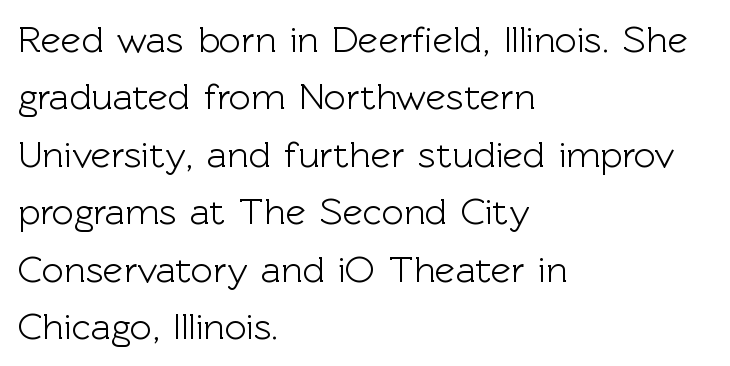
Q: Is the text italic (slanted)? A: No, it is upright.
Q: Is the typeface a serif or a sans-serif typeface? A: Sans-serif.
Q: Is the text underlined? A: No.
Q: How is the paragraph aligned? A: Left-aligned.
Q: Is the spacing between letters normal or unusually wide? A: Normal.
Q: Is the spacing between lines tight, normal or loose? A: Normal.
Q: Width (condensed, normal, or wide)? A: Normal.
Q: x-height? A: Medium.
Q: Monospaced? A: No.
